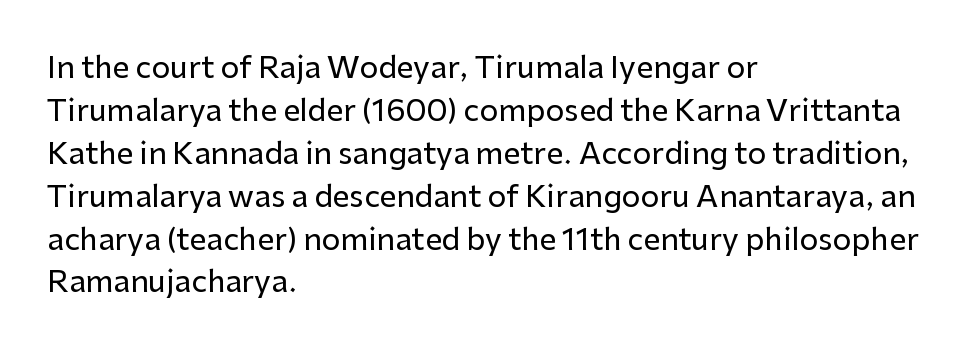
{"serif": "no", "italic": "no", "width": "normal", "stroke_contrast": "low", "x_height": "medium", "monospaced": "no", "underline": "no", "align": "left", "line_spacing": "normal", "line_spacing_ratio": 1.43, "letter_spacing": "normal", "letter_spacing_em": 0.0, "glyph_px": 30}
